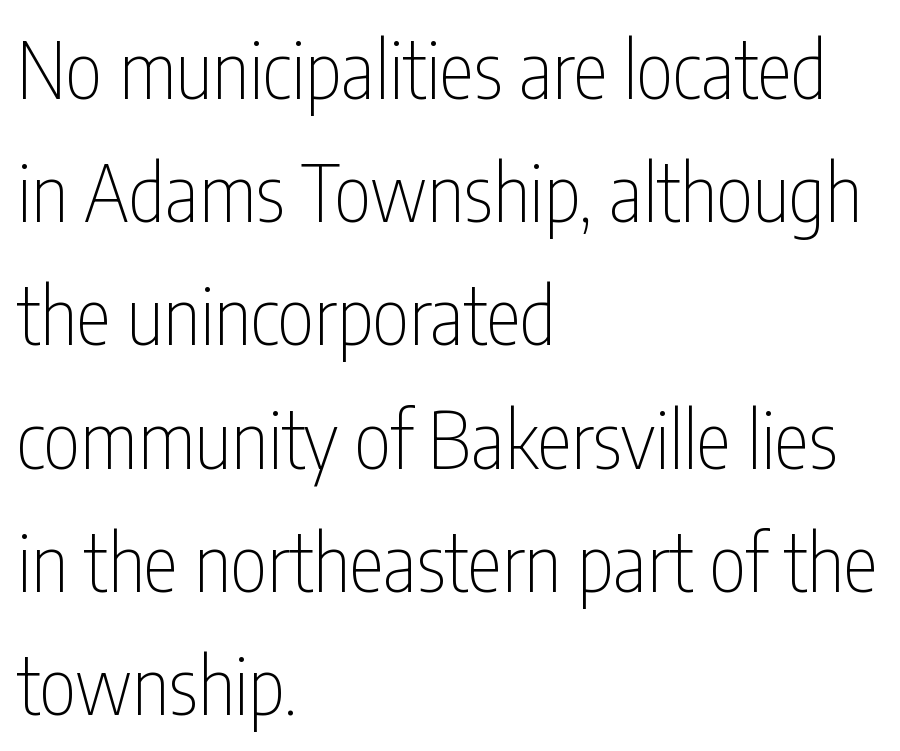
The image shows 79 px thin, condensed sans-serif type, upright; set left-aligned, normal line spacing (1.56x), normal letter spacing, not underlined; low stroke contrast and a medium x-height.
